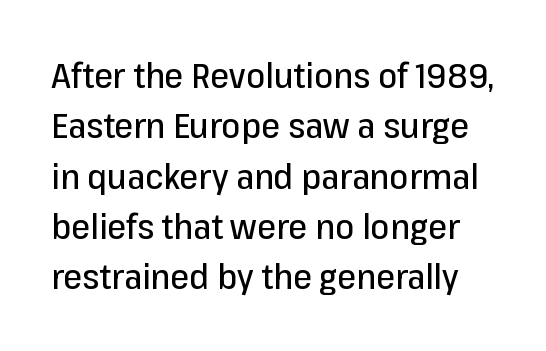
The lettering holds an erect, upright posture throughout. Glance below the letters and you will spot only blank space. The letters advance in unequal steps, a hallmark of proportional type. Tracking here is standard; glyphs follow each other at the usual distance. Compared with typical paragraphs, the rows here are spaced about the same.
